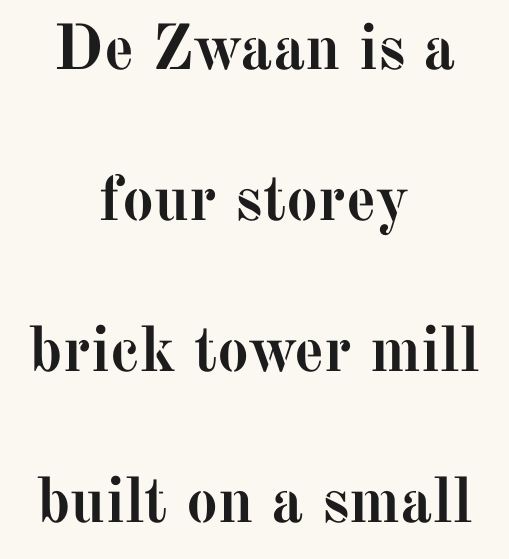
Q: Is the text bold? A: Yes.
Q: Is the text italic (slanted)? A: No, it is upright.
Q: Is the typeface a serif or a sans-serif typeface? A: Serif.
Q: Is the text underlined? A: No.
Q: How is the paragraph aligned? A: Centered.
Q: Is the spacing between letters normal or unusually wide? A: Normal.
Q: Is the spacing between lines tight, normal or loose? A: Loose.
Q: Width (condensed, normal, or wide)? A: Normal.
Q: Stroke contrast? A: Medium.
Q: x-height? A: Medium.
Q: Monospaced? A: No.
